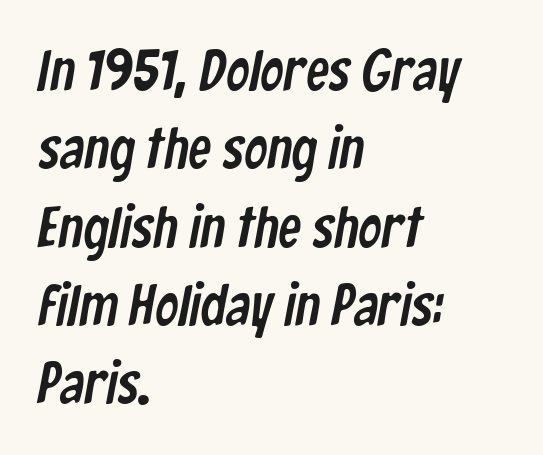
The image shows 58 px condensed sans-serif type; set left-aligned, normal line spacing (1.35x), normal letter spacing, not underlined; low stroke contrast and a medium x-height.
